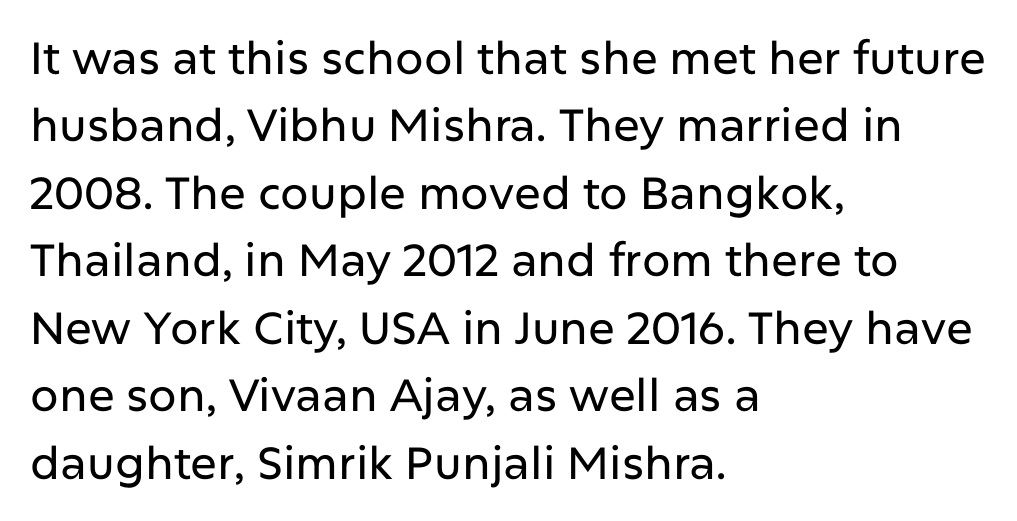
{"serif": "no", "italic": "no", "width": "normal", "stroke_contrast": "low", "x_height": "medium", "monospaced": "no", "underline": "no", "align": "left", "line_spacing": "normal", "line_spacing_ratio": 1.5, "letter_spacing": "normal", "letter_spacing_em": 0.0, "glyph_px": 45}
